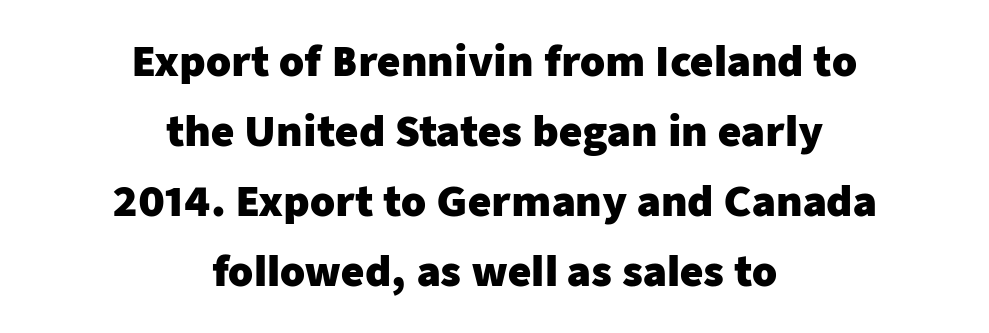
The letters carry no serifs — their stems end cleanly without finishing strokes. Casual observation: everything's sitting right in the middle. This is the regular roman posture of the typeface. A clean baseline with only descenders dipping below it. Character widths vary here, with narrow letters taking less room than wide ones.
